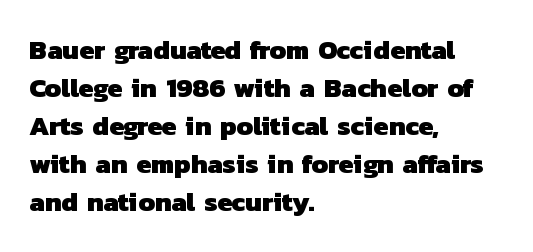
Beneath every word, the page is bare. Short note: letters normally spaced. Does the leading feel generous? No, just average. Alignment: flush left.
